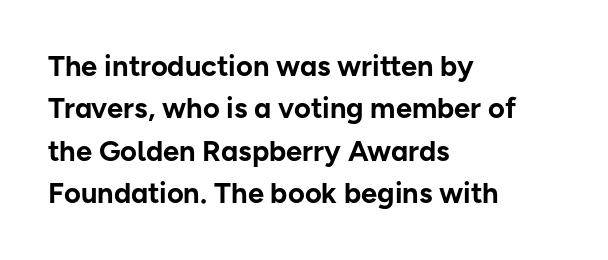
The image shows 29 px bold sans-serif type, upright; set left-aligned, normal line spacing (1.46x), normal letter spacing, not underlined; low stroke contrast and a medium x-height.
